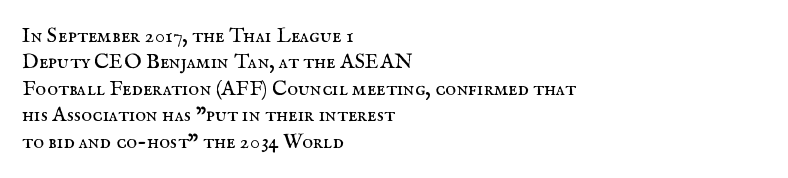
Q: Is the text bold? A: No.
Q: Is the text italic (slanted)? A: No, it is upright.
Q: Is the text underlined? A: No.
Q: How is the paragraph aligned? A: Left-aligned.
Q: Is the spacing between letters normal or unusually wide? A: Normal.
Q: Is the spacing between lines tight, normal or loose? A: Normal.
